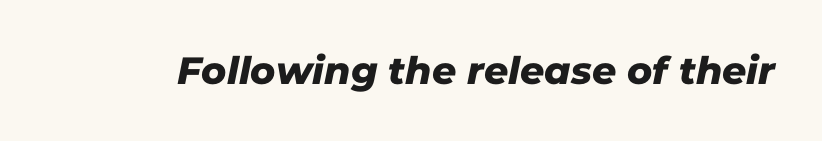
Regarding serifs, this sample does without them. The words here are not underlined. You could not count columns in this text — the font is proportionally spaced. Honestly, the letter spacing is just normal — you wouldn't notice it.
